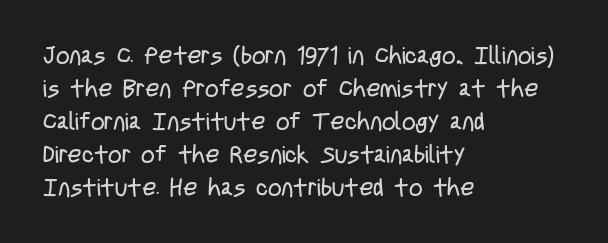
Q: Is the text bold? A: No.
Q: Is the text italic (slanted)? A: No, it is upright.
Q: Is the text underlined? A: No.
Q: How is the paragraph aligned? A: Left-aligned.
Q: Is the spacing between letters normal or unusually wide? A: Normal.
Q: Is the spacing between lines tight, normal or loose? A: Normal.
